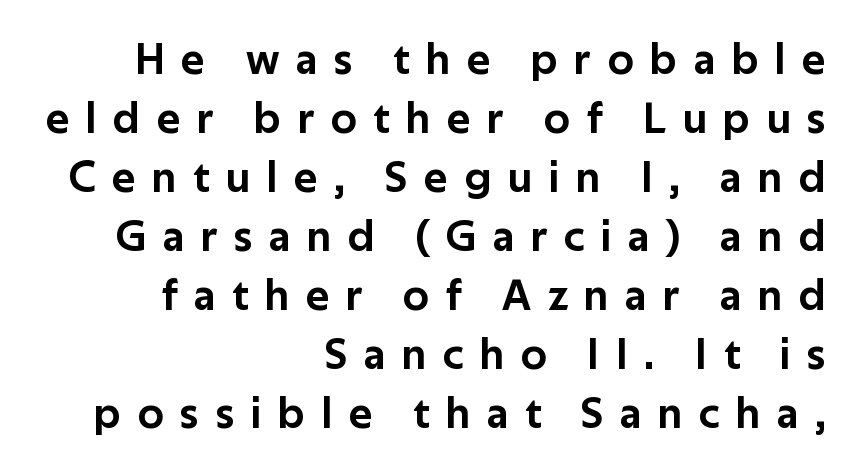
Q: Is the text italic (slanted)? A: No, it is upright.
Q: Is the typeface a serif or a sans-serif typeface? A: Sans-serif.
Q: Is the text underlined? A: No.
Q: How is the paragraph aligned? A: Right-aligned.
Q: Is the spacing between letters normal or unusually wide? A: Unusually wide.
Q: Is the spacing between lines tight, normal or loose? A: Normal.
Q: Width (condensed, normal, or wide)? A: Normal.
Q: Stroke contrast? A: Low.
Q: x-height? A: Medium.
Q: Monospaced? A: No.
